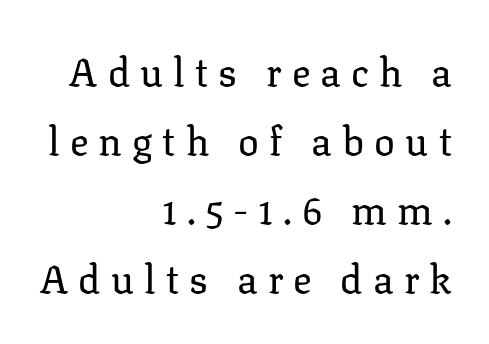
Small tapered or slab feet sit at the stroke ends, so this counts as serif. Unlike italic type, these characters show no tilt at all. The paragraph shown leans on its right margin. Character widths vary here, with narrow letters taking less room than wide ones.
